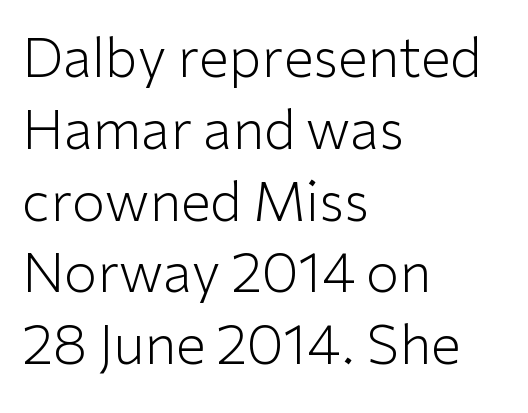
Inter-character spacing is left at the font's built-in metrics. Note the varied advance widths — an 'i' is clearly narrower than an 'm'. The gap between lines stays unmarked. In CSS terms this would be text-align: left.
